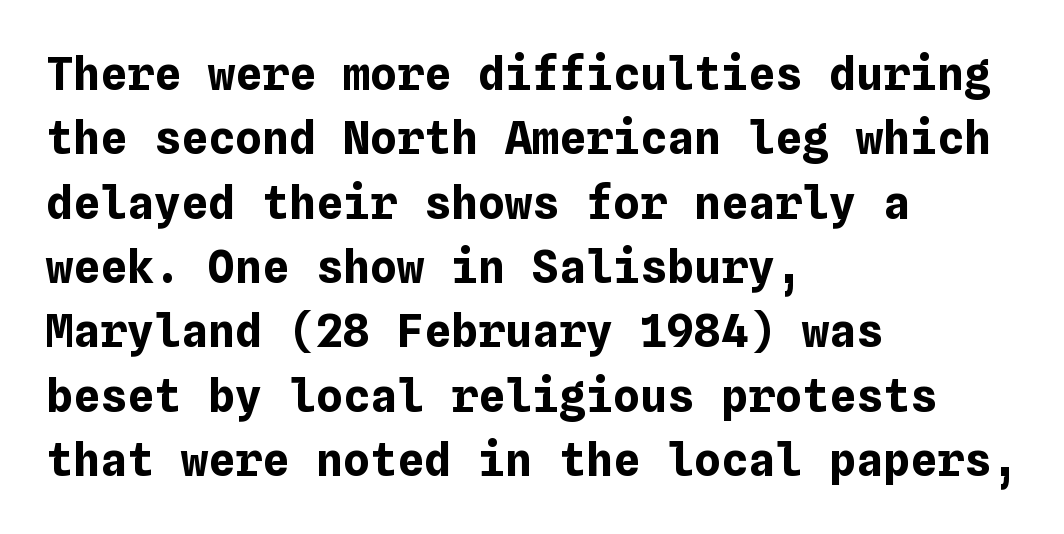
Q: Is the text bold? A: Yes.
Q: Is the text italic (slanted)? A: No, it is upright.
Q: Is the text underlined? A: No.
Q: How is the paragraph aligned? A: Left-aligned.
Q: Is the spacing between letters normal or unusually wide? A: Normal.
Q: Is the spacing between lines tight, normal or loose? A: Normal.
Q: Width (condensed, normal, or wide)? A: Normal.
Q: Stroke contrast? A: Low.
Q: x-height? A: Medium.
